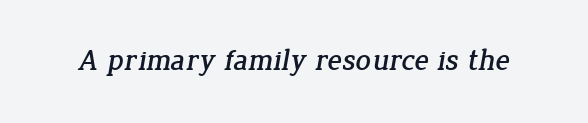
{"serif": "yes", "width": "normal", "stroke_contrast": "low", "x_height": "medium", "monospaced": "no", "underline": "no", "letter_spacing": "normal", "letter_spacing_em": 0.0, "glyph_px": 30}
